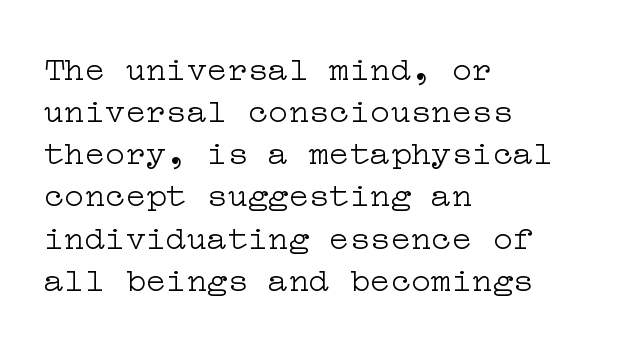
{"serif": "yes", "italic": "no", "bold": "no", "weight": "light", "width": "wide", "stroke_contrast": "low", "x_height": "medium", "underline": "no", "align": "left", "line_spacing_ratio": 1.24, "letter_spacing": "normal", "letter_spacing_em": 0.0, "glyph_px": 34}
